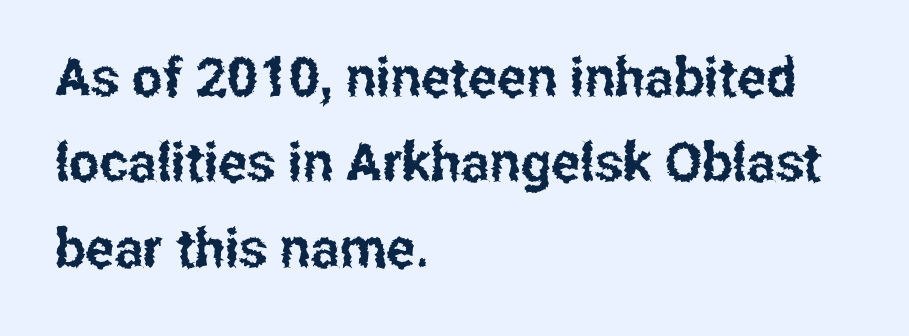
The image shows 54 px condensed sans-serif type, upright; set left-aligned, normal line spacing (1.58x), normal letter spacing, not underlined; low stroke contrast and a medium x-height.
